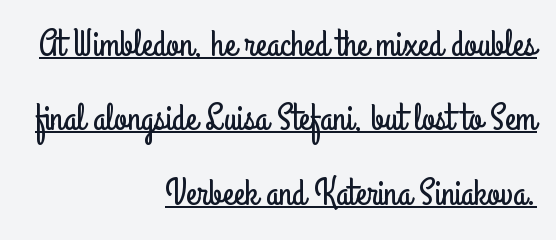
Check the space under the baseline: a stroke is drawn there. No extra tracking has been applied to these lines. Is there much room between lines? Yes — plenty of vertical air separates them. Leftover space on each line is placed entirely before the opening word. Looks like regular typesetting: each glyph gets only the width it needs. The face used here is a sans, in the tradition of grotesques and geometrics.
